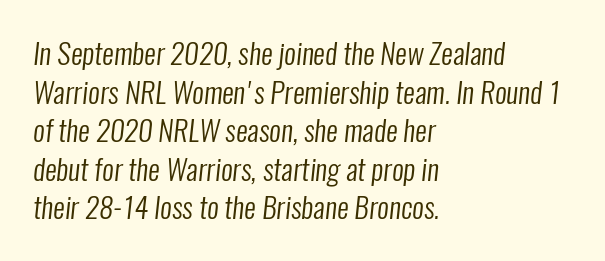
Unlike a traditional serif, this face leaves its strokes unadorned. The letters advance in unequal steps, a hallmark of proportional type. How are the letters spaced? Ordinarily, with no added tracking. No chunkiness to these letters — they're not bold. Students, observe: this is what conventionally led text looks like. Underline: absent.
